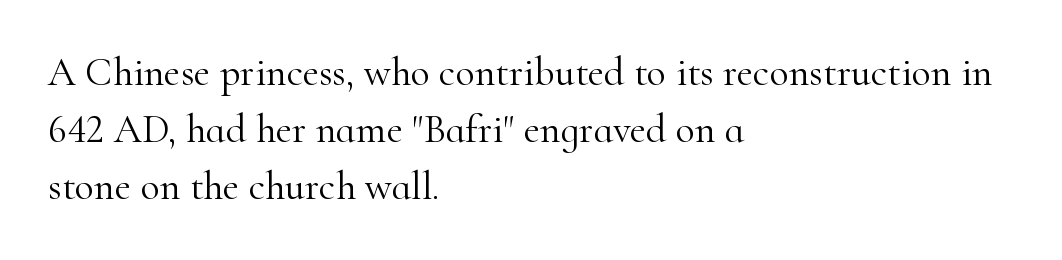
Q: Is the text bold? A: No.
Q: Is the text italic (slanted)? A: No, it is upright.
Q: Is the typeface a serif or a sans-serif typeface? A: Serif.
Q: Is the text underlined? A: No.
Q: How is the paragraph aligned? A: Left-aligned.
Q: Is the spacing between letters normal or unusually wide? A: Normal.
Q: Is the spacing between lines tight, normal or loose? A: Normal.
Q: Width (condensed, normal, or wide)? A: Normal.
Q: Stroke contrast? A: High.
Q: x-height? A: Small.
Q: Monospaced? A: No.
